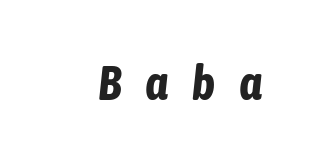
The image shows 49 px bold, condensed type, italic (leaning right); set unusually wide letter spacing (+0.49 em), not underlined; low stroke contrast and a medium x-height.
